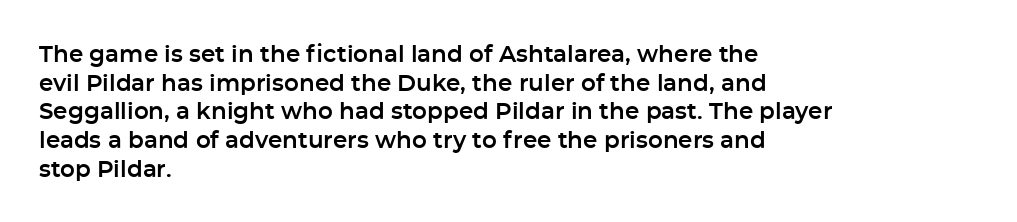
Quick note: not italic, upright. The letters sit at their default tracking, neither squeezed nor spread. The space between consecutive lines is moderate. This sample is left-justified, so line endings fall wherever the words run out. The string is rendered with underlining switched off.
